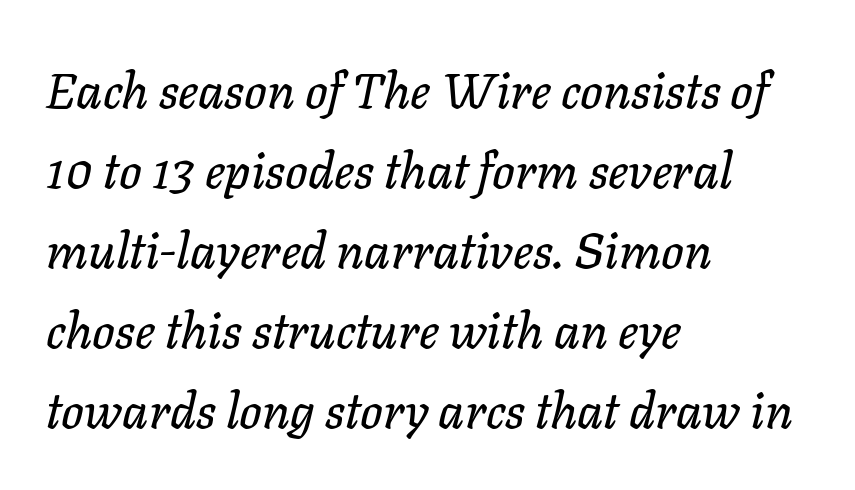
The image shows 50 px text type, italic (leaning right); set left-aligned, normal line spacing (1.6x), normal letter spacing, not underlined; low stroke contrast and a medium x-height.
